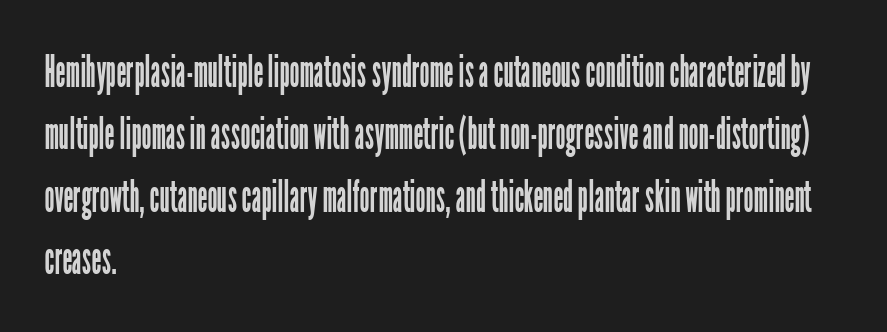
The image shows 44 px regular-weight, condensed sans-serif type, upright; set left-aligned, normal line spacing (1.42x), normal letter spacing, not underlined; low stroke contrast and a medium x-height.
